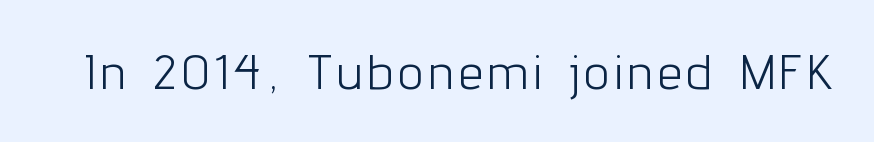
{"serif": "no", "italic": "no", "bold": "no", "weight": "light", "width": "condensed", "stroke_contrast": "low", "x_height": "medium", "monospaced": "no", "underline": "no", "glyph_px": 49}
